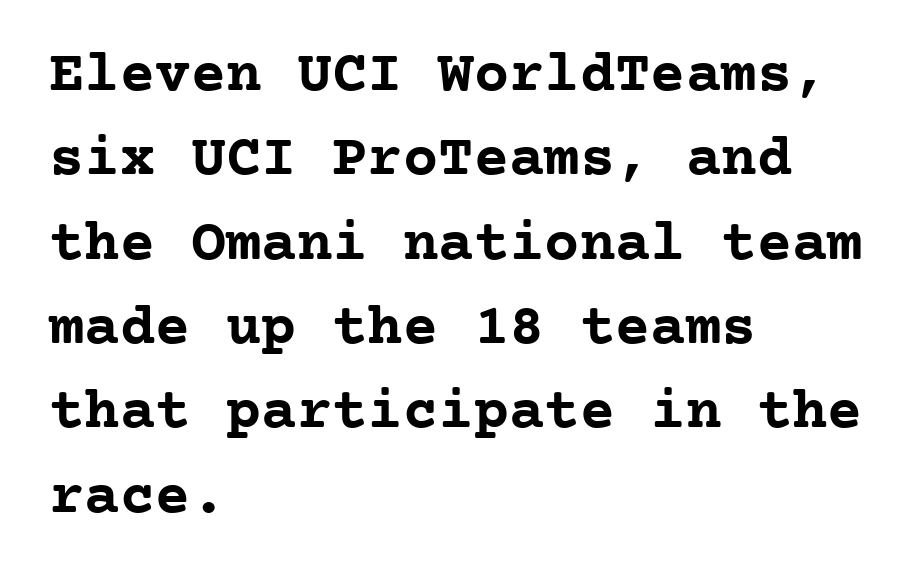
The image shows 59 px semibold serif type, upright, monospaced; set left-aligned, normal line spacing (1.43x), normal letter spacing, not underlined; low stroke contrast and a medium x-height.
